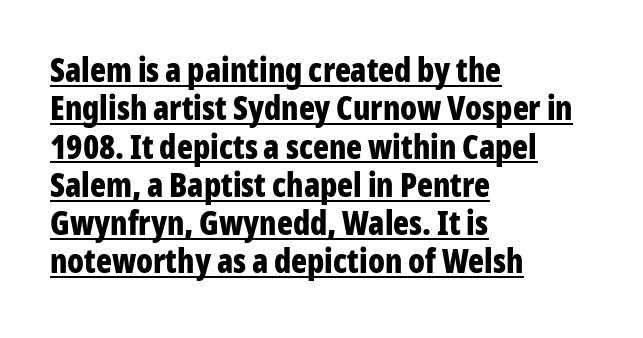
{"serif": "no", "italic": "no", "bold": "yes", "weight": "bold", "width": "condensed", "stroke_contrast": "low", "x_height": "medium", "monospaced": "no", "underline": "yes", "align": "left", "line_spacing_ratio": 1.16, "letter_spacing": "normal", "letter_spacing_em": 0.0, "glyph_px": 33}
